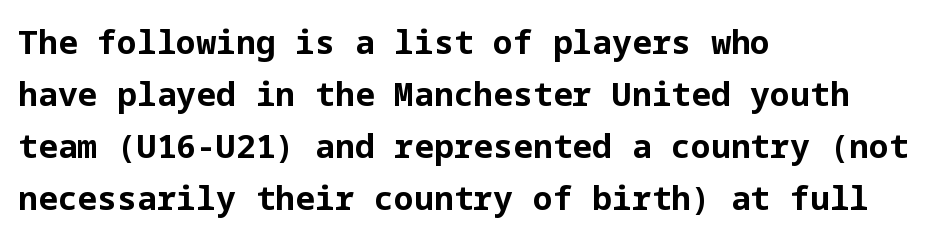
The rendering uses a bold face; every stroke is thick and dark. Look at the bottom of the vertical strokes: they stop flat, with no serifs. A bare baseline throughout the passage. If you drew a line through each stem, it would be perfectly vertical. Is the block centered? No — it sits flush against the left margin. Notice how descenders clear the ascenders below comfortably — that's standard leading.
